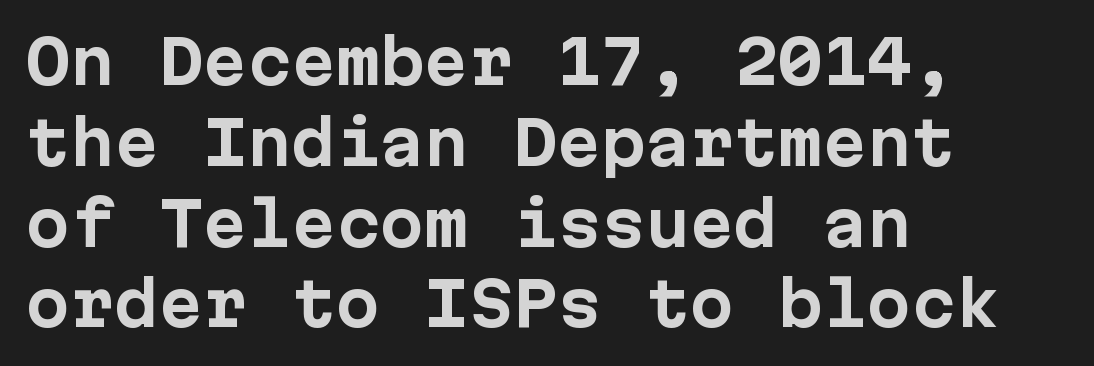
Every stem runs plumb, perpendicular to the baseline. Bold? Absolutely — the strokes are thick and heavy. Tracking value appears to be zero — textbook default spacing. Font category for this specimen: sans-serif. A classic flush-left, rag-right setting is used for this passage. Reading down the column, the eye jumps a familiar distance to each next line.
